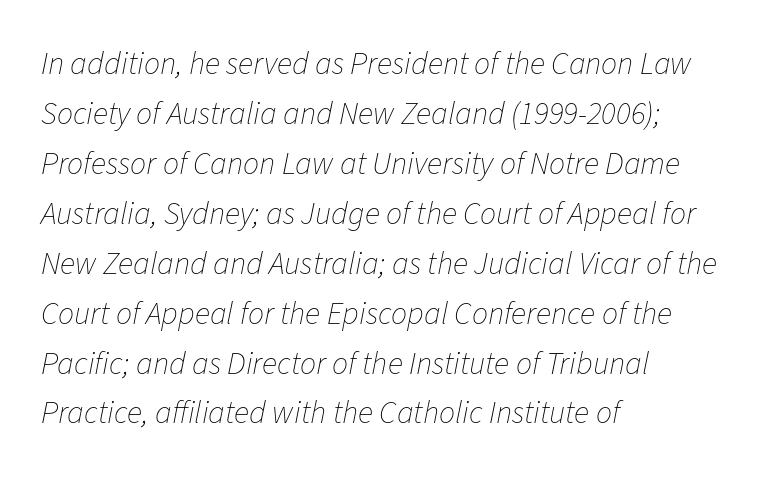
The passage shown is typed in a proportional face where columns would drift. Summary of weight: not heavy and not bold. The line-height multiplier appears to be the usual default. Unmarked baselines from the first word to the last.
